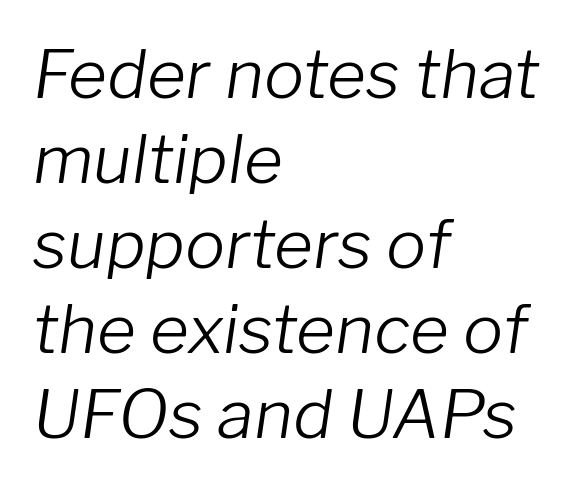
The image shows 67 px light type, italic (leaning right); set left-aligned, normal line spacing (1.27x), normal letter spacing, not underlined; low stroke contrast and a medium x-height.
